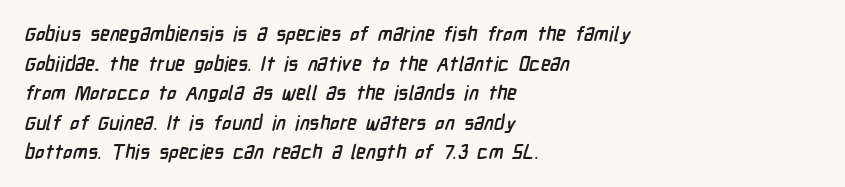
{"bold": "yes", "underline": "no", "align": "left", "line_spacing": "normal", "line_spacing_ratio": 1.48, "letter_spacing": "normal", "letter_spacing_em": 0.0, "glyph_px": 20}
